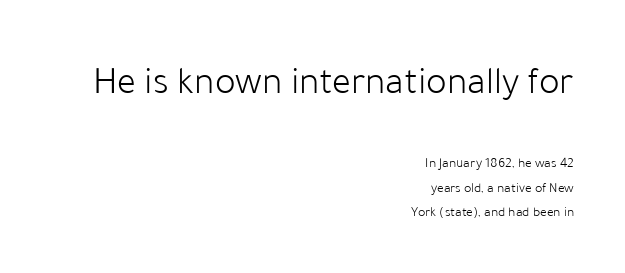
The letters in the upper block stand taller than those in the block below. Nothing sits at the stroke ends, so this counts as sans-serif. Weight: not bold — regular or lighter. You could not count columns in this text — the font is proportionally spaced. Posture: vertical.
